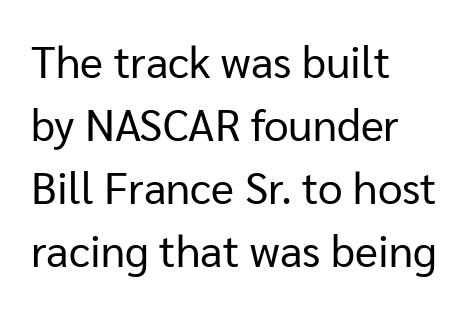
The image shows 44 px regular-weight sans-serif type, upright; set left-aligned, normal line spacing (1.43x), normal letter spacing, not underlined; low stroke contrast and a medium x-height.
